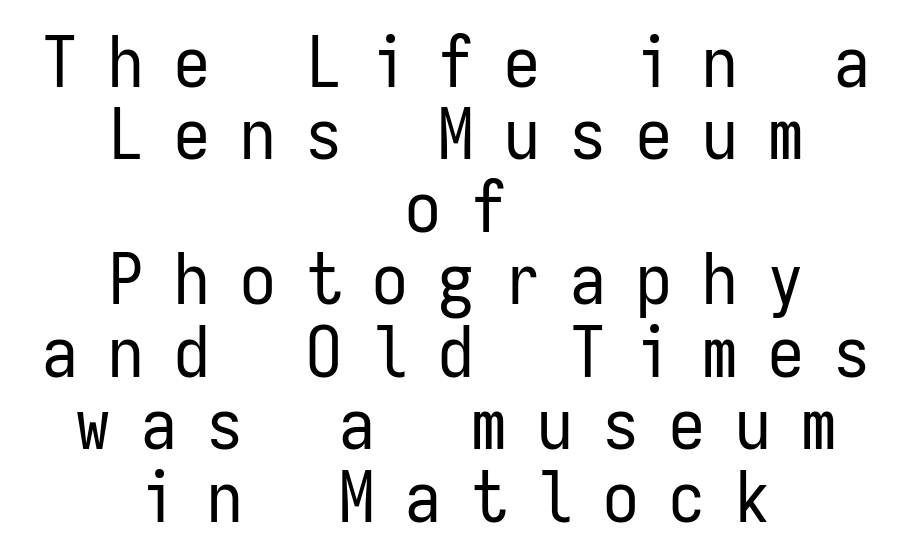
The letters stand straight up with perfectly vertical stems. Descenders are the only things crossing below the line. The weight would be labelled regular, book, light, or lighter still. These lines have a slow, spaced-out rhythm from letter to letter.
